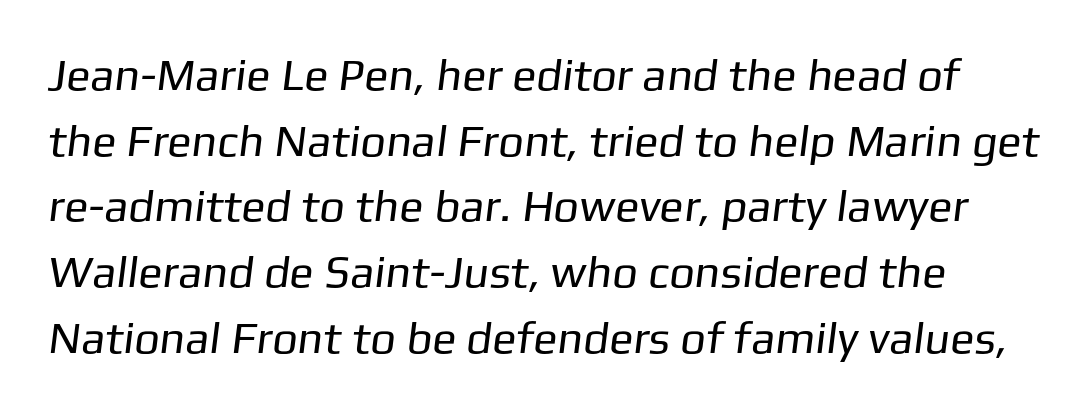
The designer left line spacing at the default. This is sans-serif lettering, the kind often seen on screens and signage. A clean baseline with only descenders dipping below it. The letterforms sit shoulder to shoulder at normal distance. The passage shown is typed in a proportional face where columns would drift. Weight class: somewhere from thin through regular.
